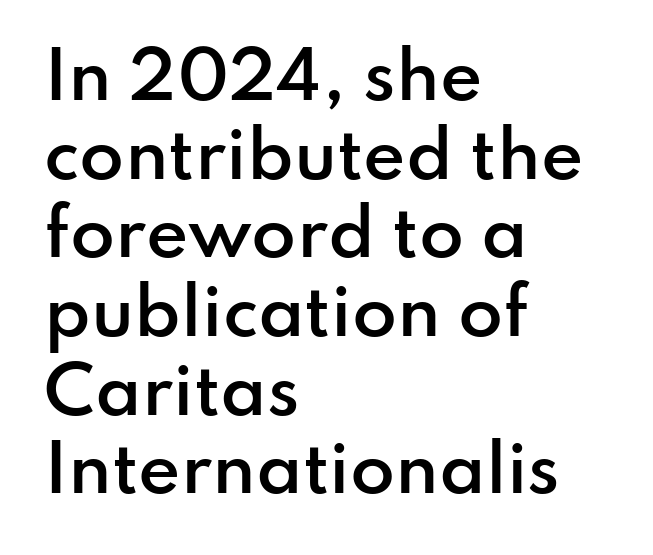
{"serif": "no", "italic": "no", "bold": "semi", "weight": "semibold", "width": "normal", "stroke_contrast": "low", "x_height": "small", "monospaced": "no", "underline": "no", "align": "left", "line_spacing_ratio": 1.21, "letter_spacing": "normal", "letter_spacing_em": 0.0, "glyph_px": 65}
